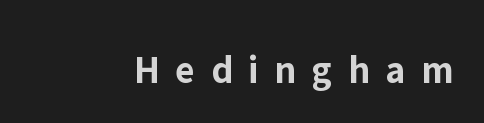
Each row of text sits above clean, open space. A full-strength bold gives these letters their thick strokes. The type is letterspaced generously, with wide tracking. Every character sits straight up, as roman type does. Nope, no serifs anywhere on these letters.
